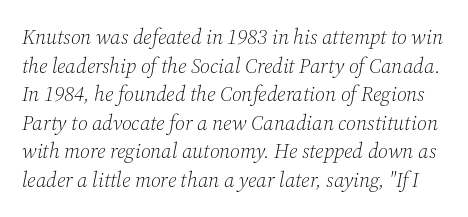
The image shows 21 px text type, italic (leaning right); set normal line spacing (1.36x), normal letter spacing, not underlined.
